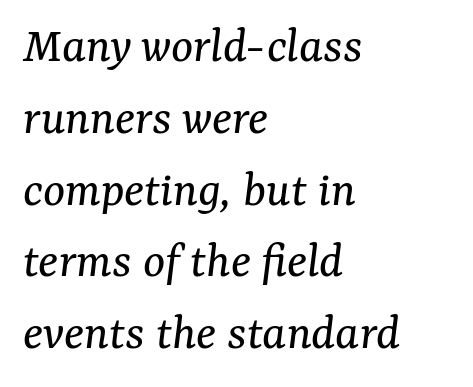
{"serif": "yes", "italic": "yes", "lean": "right", "slant_degrees": 7, "bold": "no", "weight": "regular", "width": "normal", "stroke_contrast": "medium", "x_height": "medium", "monospaced": "no", "underline": "no", "align": "left", "line_spacing": "normal", "line_spacing_ratio": 1.38, "letter_spacing": "normal", "letter_spacing_em": 0.0, "glyph_px": 52}
